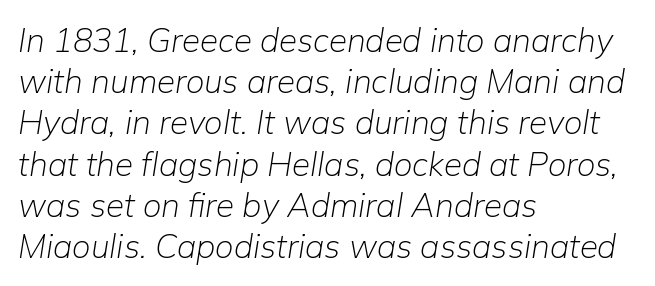
Words float on clear page, feet unadorned. The rendering keeps characters at their native spacing. A typesetter would call this proportional, since set widths differ per character. Notice how the stems are inclined rather than vertical — that's the hallmark of italics. These lines sit exactly where default settings would place them. Weight class: somewhere from thin through regular.
